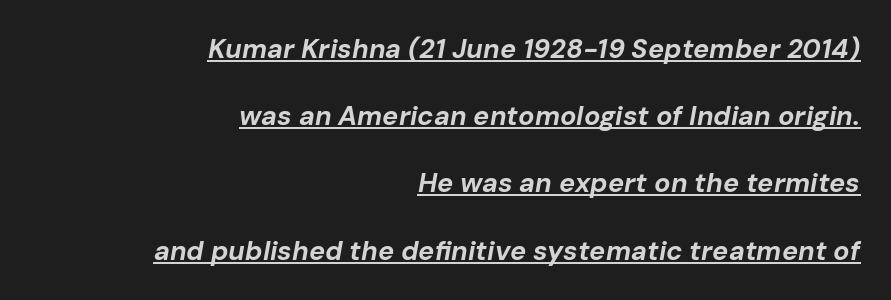
Q: Is the text bold? A: Yes.
Q: Is the text italic (slanted)? A: Yes, it leans right by about 10 degrees.
Q: Is the text underlined? A: Yes.
Q: How is the paragraph aligned? A: Right-aligned.
Q: Is the spacing between letters normal or unusually wide? A: Normal.
Q: Is the spacing between lines tight, normal or loose? A: Loose.
